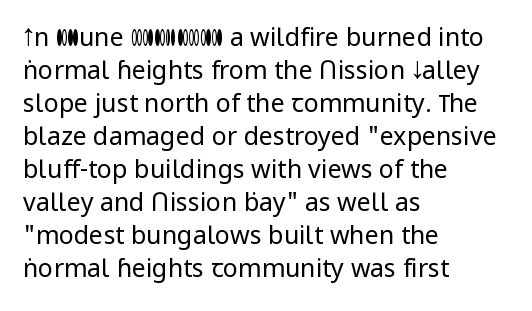
{"italic": "no", "bold": "no", "underline": "no", "align": "left", "line_spacing": "normal", "line_spacing_ratio": 1.32, "letter_spacing": "normal", "letter_spacing_em": 0.0, "glyph_px": 25}
